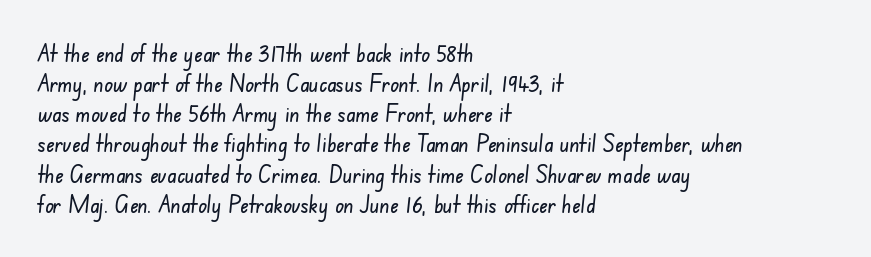
Q: Is the text underlined? A: No.
Q: How is the paragraph aligned? A: Left-aligned.
Q: Is the spacing between letters normal or unusually wide? A: Normal.
Q: Is the spacing between lines tight, normal or loose? A: Normal.
